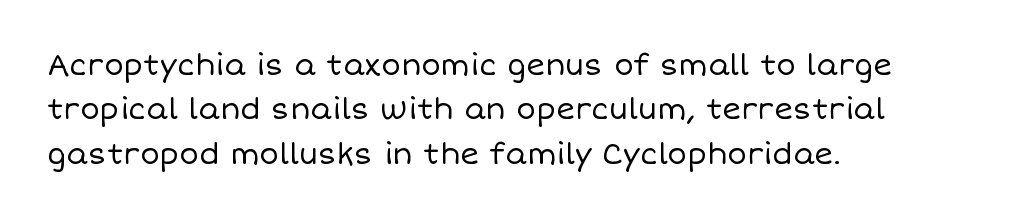
The zone under the glyphs is completely vacant. No letter is thick-stroked: the sample isn't bold. Quick note: not italic, upright. Is this a fixed-width face? No — the glyphs have proportional, varying widths.
